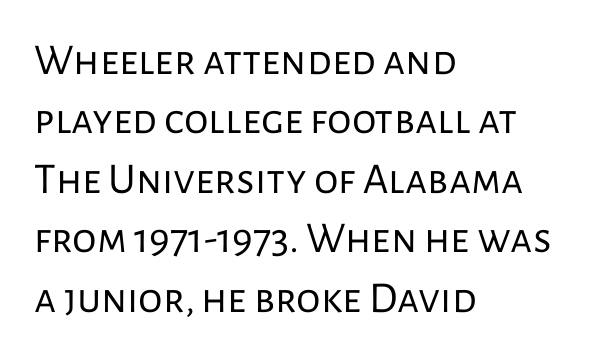
Q: Is the text bold? A: No.
Q: Is the text italic (slanted)? A: No, it is upright.
Q: Is the typeface a serif or a sans-serif typeface? A: Sans-serif.
Q: Is the text underlined? A: No.
Q: How is the paragraph aligned? A: Left-aligned.
Q: Is the spacing between letters normal or unusually wide? A: Normal.
Q: Is the spacing between lines tight, normal or loose? A: Normal.
Q: Width (condensed, normal, or wide)? A: Normal.
Q: Stroke contrast? A: Low.
Q: x-height? A: Medium.
Q: Monospaced? A: No.
